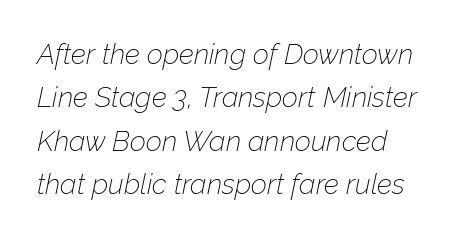
Heft: none added — not bold. Evenly set lines give the paragraph a standard silhouette. The zone under the glyphs is completely vacant. The typesetter chose a ragged-right arrangement here.
